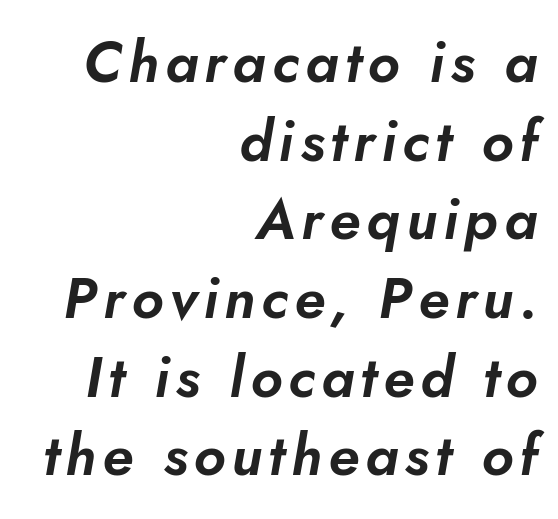
{"italic": "yes", "lean": "right", "slant_degrees": 10, "width": "normal", "stroke_contrast": "low", "x_height": "small", "monospaced": "no", "underline": "no", "align": "right", "line_spacing": "normal", "line_spacing_ratio": 1.38, "glyph_px": 57}
